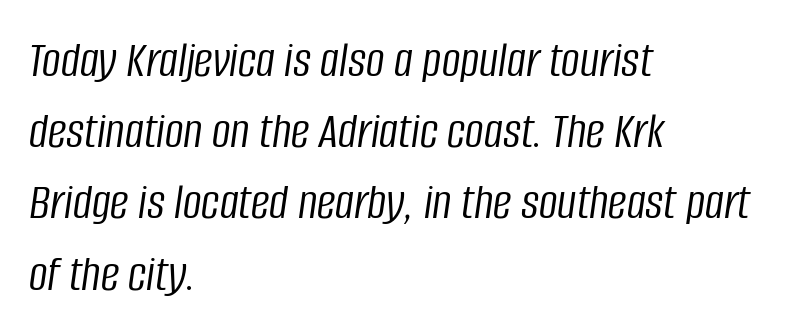
{"italic": "yes", "lean": "right", "slant_degrees": 8, "bold": "no", "weight": "light", "width": "condensed", "stroke_contrast": "low", "x_height": "large", "monospaced": "no", "underline": "no", "align": "left", "line_spacing": "normal", "line_spacing_ratio": 1.37, "letter_spacing": "normal", "letter_spacing_em": 0.0, "glyph_px": 52}
